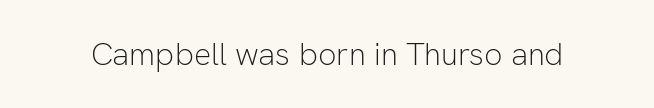
The image shows 32 px light sans-serif type, upright; set normal letter spacing, not underlined; low stroke contrast and a medium x-height.
